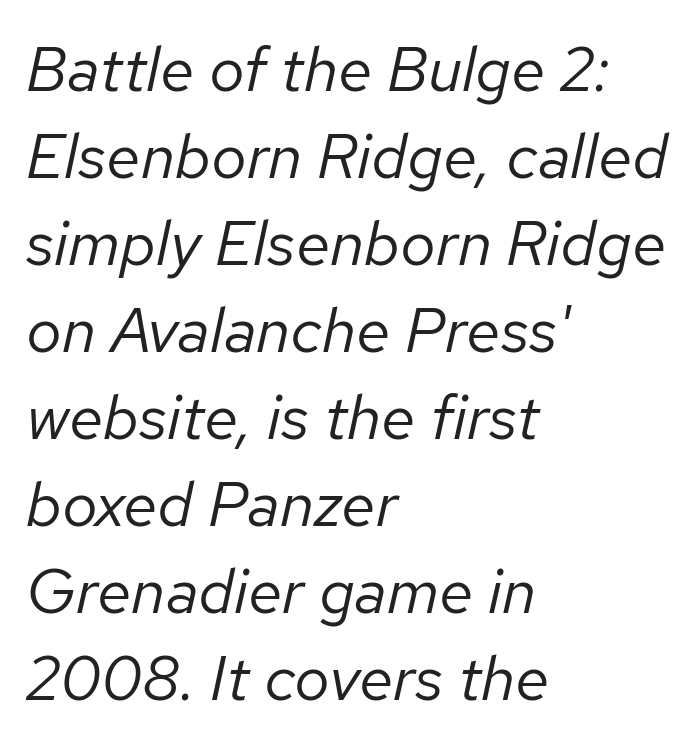
Q: Is the text bold? A: No.
Q: Is the text italic (slanted)? A: Yes, it leans right by about 12 degrees.
Q: Is the text underlined? A: No.
Q: How is the paragraph aligned? A: Left-aligned.
Q: Is the spacing between letters normal or unusually wide? A: Normal.
Q: Is the spacing between lines tight, normal or loose? A: Normal.
Q: Width (condensed, normal, or wide)? A: Normal.
Q: Stroke contrast? A: Low.
Q: x-height? A: Medium.
Q: Monospaced? A: No.
